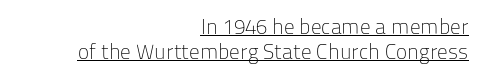
Q: Is the text bold? A: No.
Q: Is the text italic (slanted)? A: No, it is upright.
Q: Is the text underlined? A: Yes.
Q: How is the paragraph aligned? A: Right-aligned.
Q: Is the spacing between letters normal or unusually wide? A: Normal.
